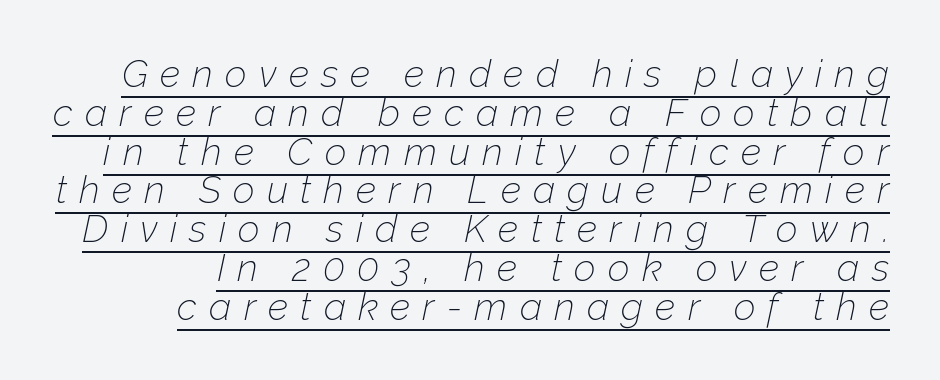
The image shows 38 px thin type, italic (leaning right); set right-aligned, tight line spacing (1.02x), unusually wide letter spacing (+0.32 em), underlined; low stroke contrast and a medium x-height.
